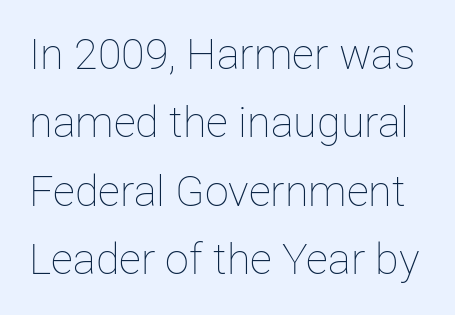
{"italic": "no", "bold": "no", "weight": "thin", "width": "normal", "stroke_contrast": "low", "x_height": "medium", "monospaced": "no", "underline": "no", "line_spacing": "normal", "line_spacing_ratio": 1.59, "letter_spacing": "normal", "letter_spacing_em": 0.0, "glyph_px": 43}
